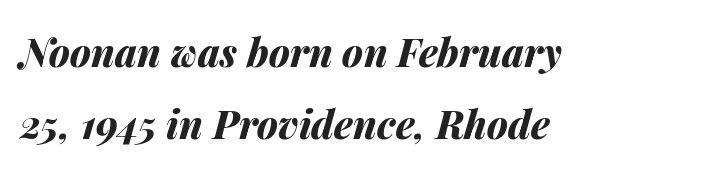
The image shows 39 px bold type, italic (leaning right); set left-aligned, line spacing 1.85x, normal letter spacing, not underlined; medium stroke contrast and a medium x-height.
